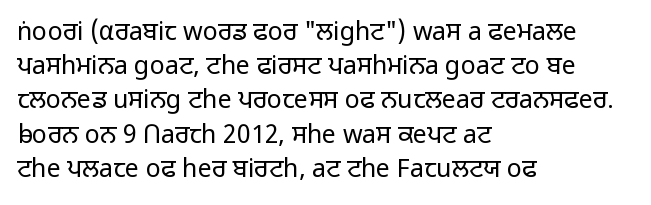
Q: Is the text bold? A: No.
Q: Is the text italic (slanted)? A: No, it is upright.
Q: Is the text underlined? A: No.
Q: How is the paragraph aligned? A: Left-aligned.
Q: Is the spacing between letters normal or unusually wide? A: Normal.
Q: Is the spacing between lines tight, normal or loose? A: Normal.
